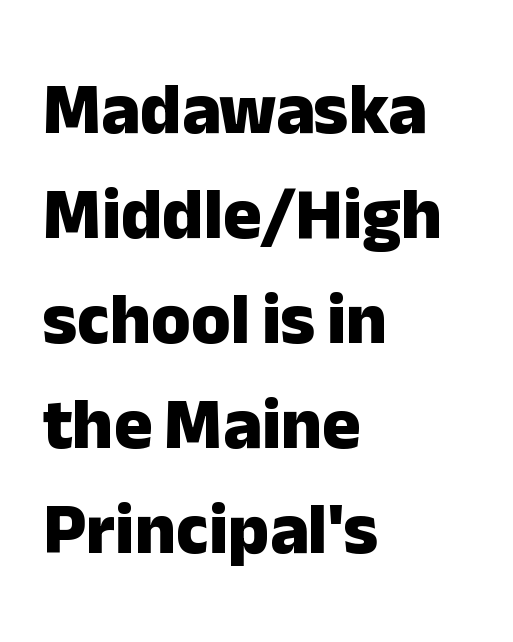
{"serif": "no", "italic": "no", "bold": "yes", "weight": "heavy", "width": "normal", "stroke_contrast": "low", "x_height": "medium", "monospaced": "no", "underline": "no", "align": "left", "line_spacing": "normal", "line_spacing_ratio": 1.46, "letter_spacing": "normal", "letter_spacing_em": 0.0, "glyph_px": 72}
